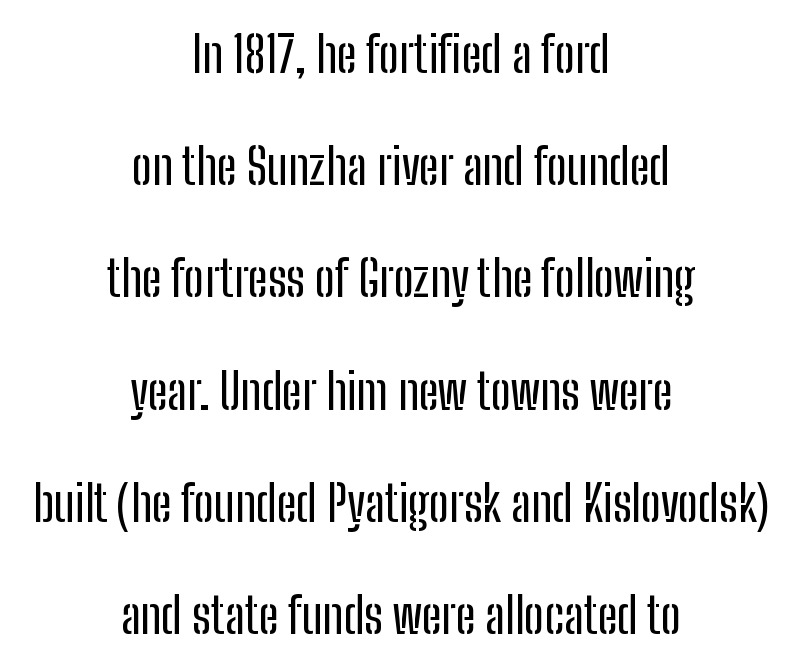
Q: Is the text italic (slanted)? A: No, it is upright.
Q: Is the typeface a serif or a sans-serif typeface? A: Sans-serif.
Q: Is the text underlined? A: No.
Q: How is the paragraph aligned? A: Centered.
Q: Is the spacing between letters normal or unusually wide? A: Normal.
Q: Is the spacing between lines tight, normal or loose? A: Loose.
Q: Width (condensed, normal, or wide)? A: Condensed.
Q: Stroke contrast? A: Low.
Q: x-height? A: Medium.
Q: Monospaced? A: No.
